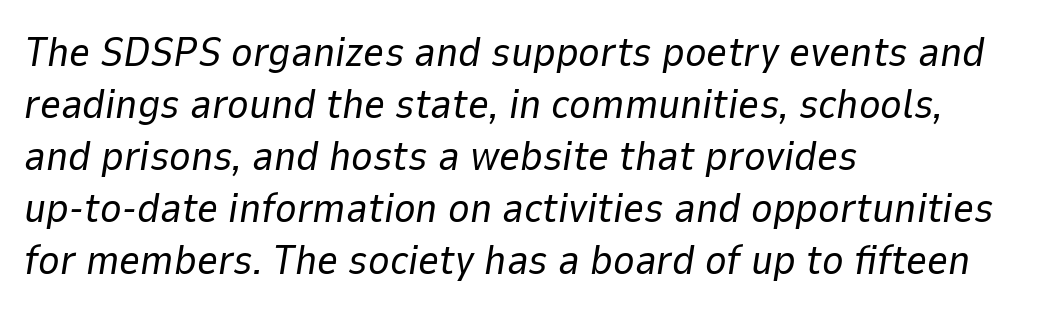
The image shows 41 px regular-weight type, italic (leaning right); set left-aligned, normal line spacing (1.27x), normal letter spacing, not underlined; low stroke contrast and a medium x-height.
